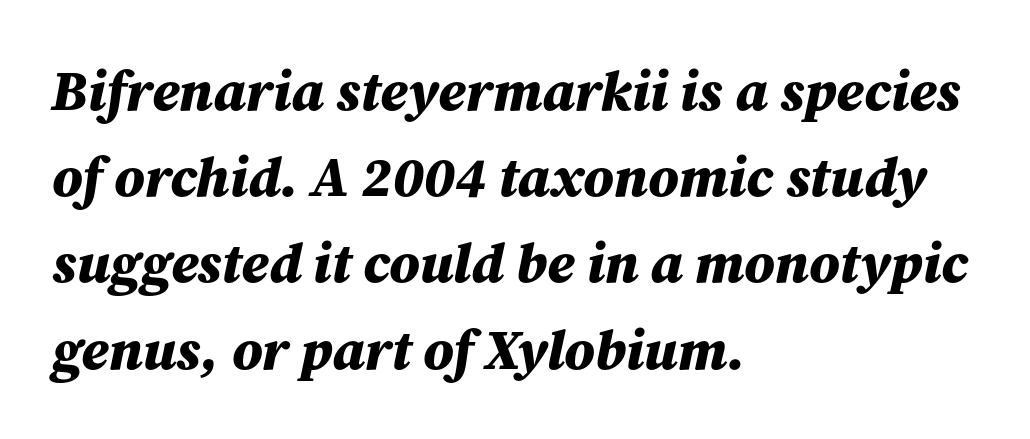
Q: Is the text bold? A: Yes.
Q: Is the text italic (slanted)? A: Yes, it leans right by about 12 degrees.
Q: Is the text underlined? A: No.
Q: How is the paragraph aligned? A: Left-aligned.
Q: Is the spacing between letters normal or unusually wide? A: Normal.
Q: Is the spacing between lines tight, normal or loose? A: Normal.
Q: Width (condensed, normal, or wide)? A: Normal.
Q: Stroke contrast? A: Medium.
Q: x-height? A: Medium.
Q: Monospaced? A: No.
